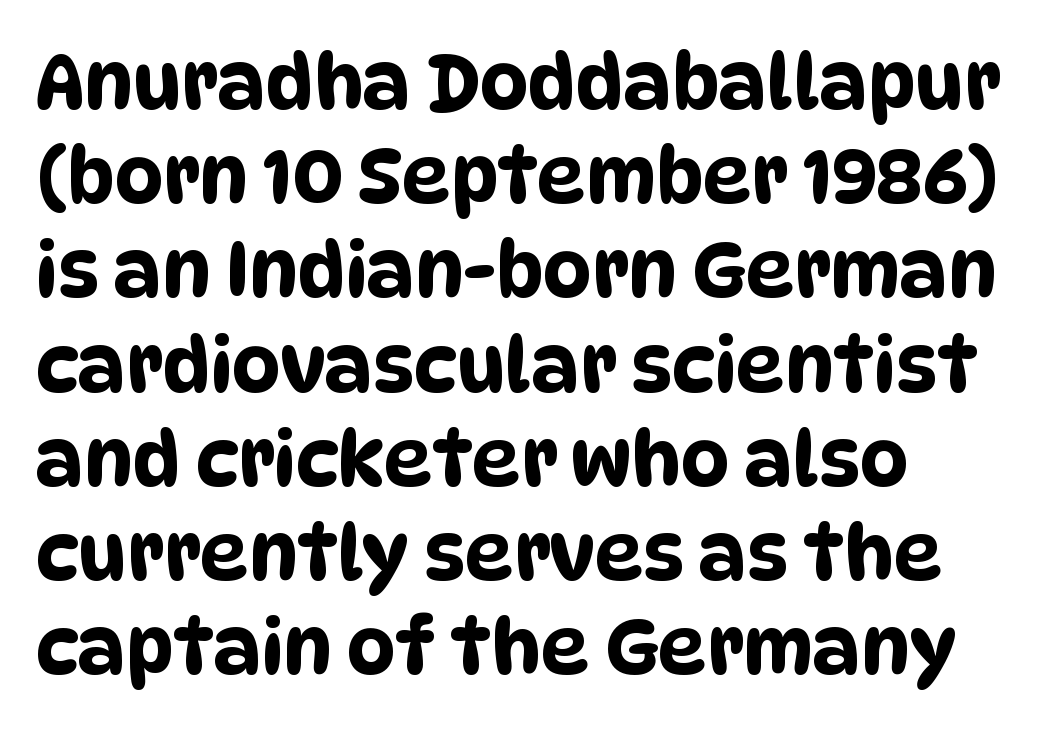
The image shows 76 px condensed sans-serif type; set left-aligned, line spacing 1.24x, normal letter spacing, not underlined; low stroke contrast and a large x-height.
